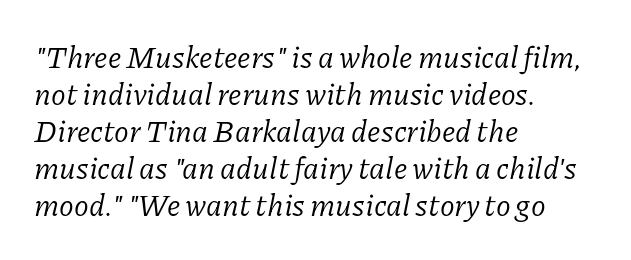
The image shows 30 px regular-weight serif type, italic (leaning right); set left-aligned, line spacing 1.23x, normal letter spacing, not underlined; low stroke contrast and a medium x-height.
